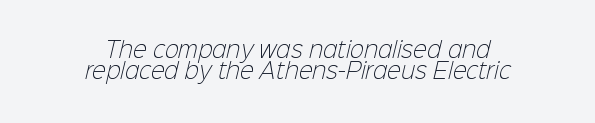
The block of text is dense from top to bottom, with scant space between rows. Check under the words: just untouched page. Counters stay open thanks to moderate or lighter strokes. Here the glyphs are tracked normally, forming tight word shapes.
